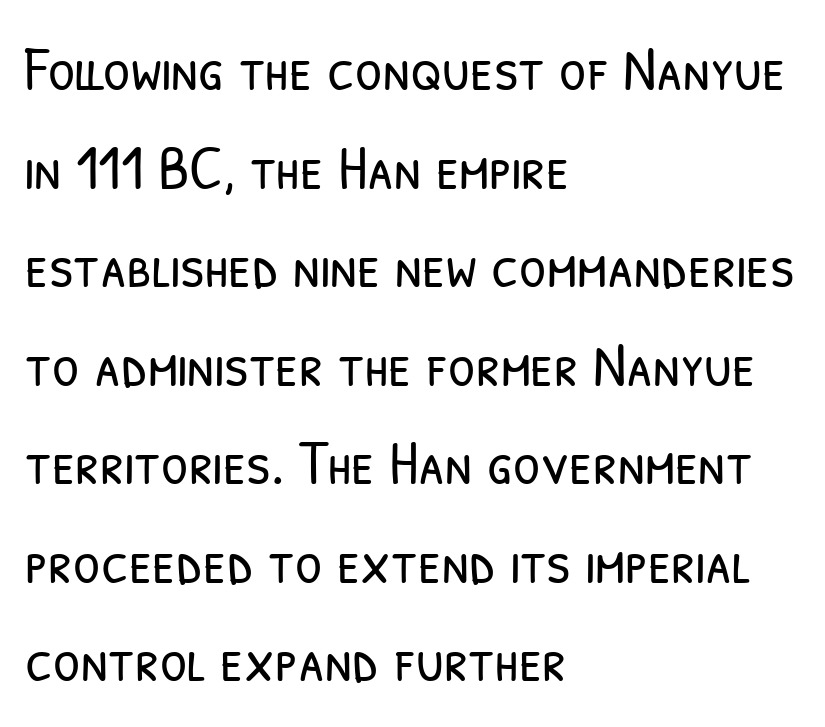
Students, note that the glyphs here touch the page at normal intervals. A quiet, ordinary-to-light weight characterises the typeface. The lines in this sample share a left origin and differ only in where they stop. Is there much room between lines? A standard amount, neither cramped nor airy. Look at the bottom of the vertical strokes: they stop flat, with no serifs. Glance below the letters and you will spot only blank space.
